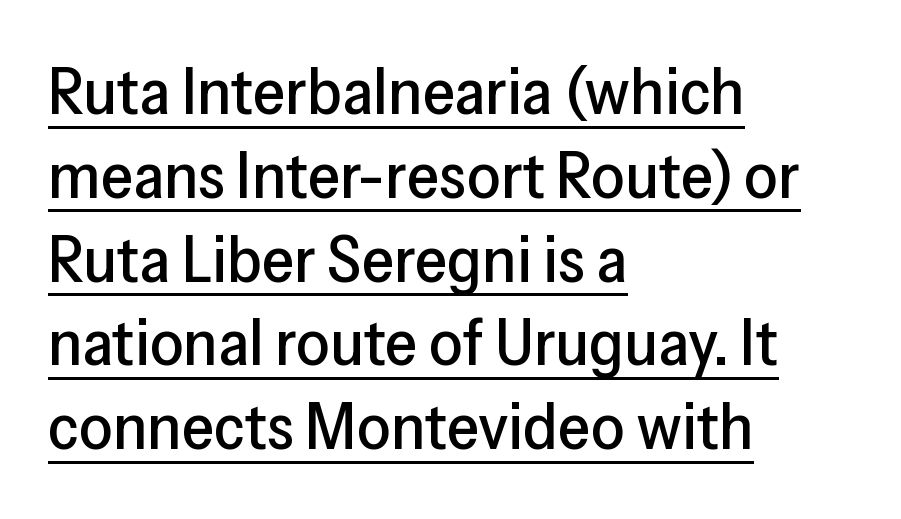
The image shows 66 px sans-serif type, upright; set left-aligned, normal line spacing (1.27x), normal letter spacing, underlined; low stroke contrast and a medium x-height.
